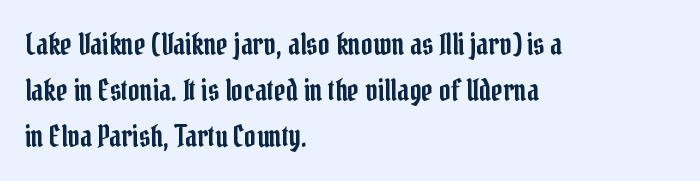
The image shows 29 px condensed serif type, upright; set left-aligned, normal line spacing (1.58x), normal letter spacing, not underlined; low stroke contrast and a medium x-height.
